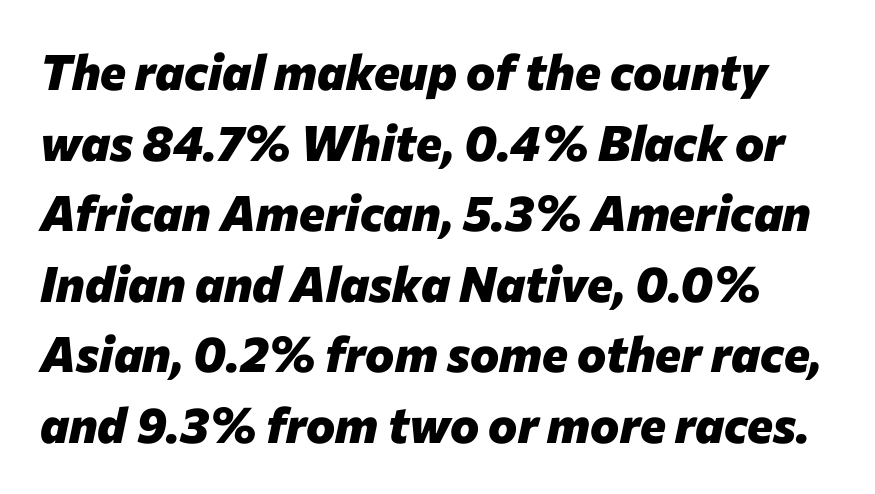
Q: Is the text bold? A: Yes.
Q: Is the text italic (slanted)? A: Yes, it leans right by about 12 degrees.
Q: Is the text underlined? A: No.
Q: Is the spacing between letters normal or unusually wide? A: Normal.
Q: Is the spacing between lines tight, normal or loose? A: Normal.
Q: Width (condensed, normal, or wide)? A: Normal.
Q: Stroke contrast? A: Low.
Q: x-height? A: Medium.
Q: Monospaced? A: No.
